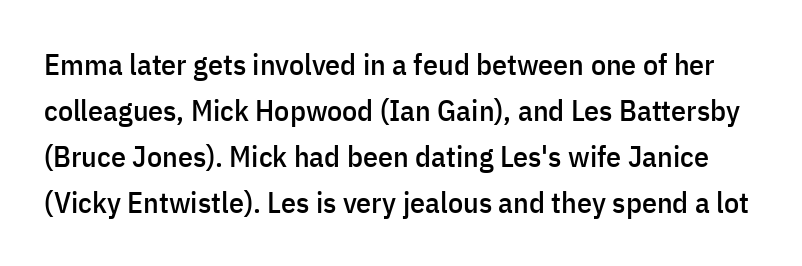
{"serif": "no", "italic": "no", "width": "condensed", "stroke_contrast": "low", "x_height": "medium", "monospaced": "no", "underline": "no", "line_spacing": "normal", "line_spacing_ratio": 1.53, "letter_spacing": "normal", "letter_spacing_em": 0.0, "glyph_px": 30}
